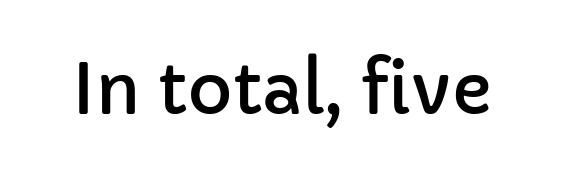
Q: Is the text italic (slanted)? A: No, it is upright.
Q: Is the typeface a serif or a sans-serif typeface? A: Sans-serif.
Q: Is the text underlined? A: No.
Q: Is the spacing between letters normal or unusually wide? A: Normal.
Q: Width (condensed, normal, or wide)? A: Normal.
Q: Stroke contrast? A: Low.
Q: x-height? A: Medium.
Q: Monospaced? A: No.
